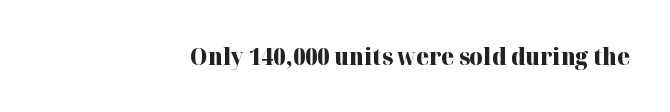
Underline: absent. Students, this is bold: see how much ink each stroke carries. Every stem runs plumb, perpendicular to the baseline. Teacher's note: observe the even right margin — that is flush-right alignment. In terms of letterspacing, this is plain default setting.
